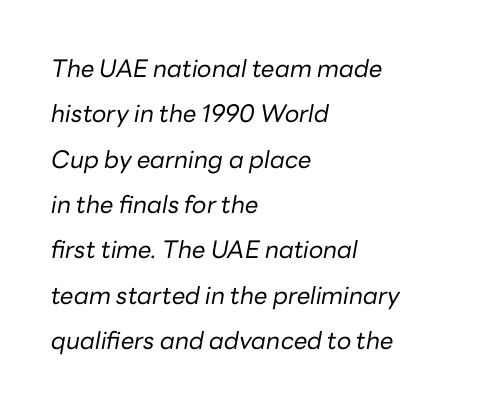
The image shows 24 px text type, italic (leaning right); set left-aligned, line spacing 1.89x, normal letter spacing, not underlined.
